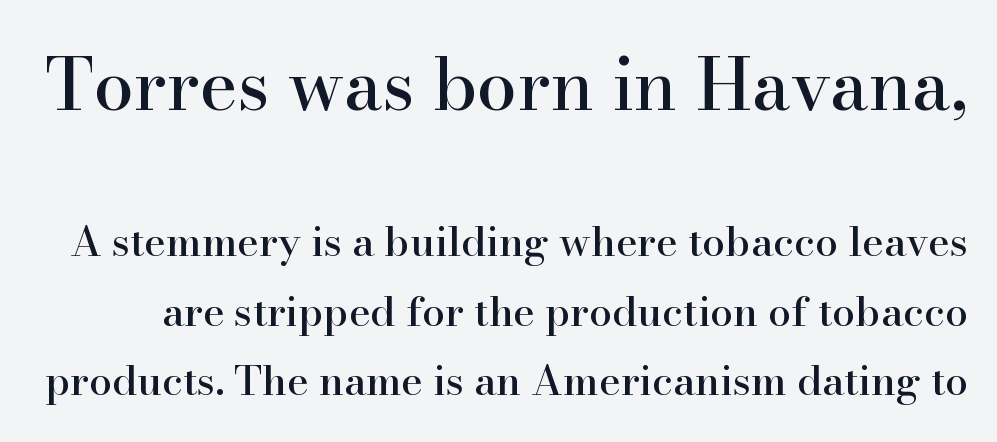
Quick note: not italic, upright. Compared with typical paragraphs, the rows here are spaced about the same. The more generous point size was reserved for the upper chunk. Decoration check: the copy has no underline.
